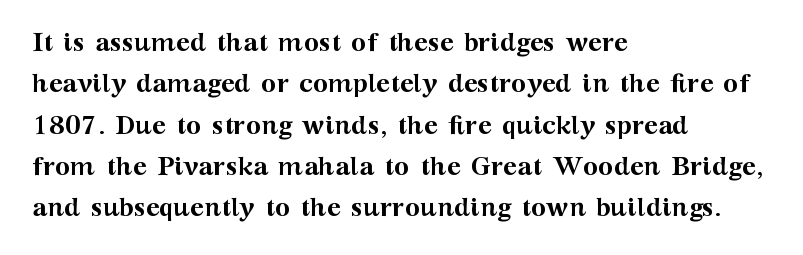
Descenders are the only things crossing below the line. Honestly, the row spacing looks completely unremarkable. The font is running at its bold setting. Inter-character spacing is left at the font's built-in metrics. Vertical strokes here are truly vertical.
